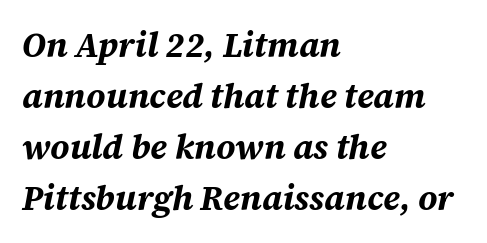
Q: Is the text bold? A: Yes.
Q: Is the text italic (slanted)? A: Yes, it leans right by about 12 degrees.
Q: Is the text underlined? A: No.
Q: How is the paragraph aligned? A: Left-aligned.
Q: Is the spacing between letters normal or unusually wide? A: Normal.
Q: Is the spacing between lines tight, normal or loose? A: Normal.
Q: Width (condensed, normal, or wide)? A: Normal.
Q: Stroke contrast? A: Medium.
Q: x-height? A: Large.
Q: Monospaced? A: No.
